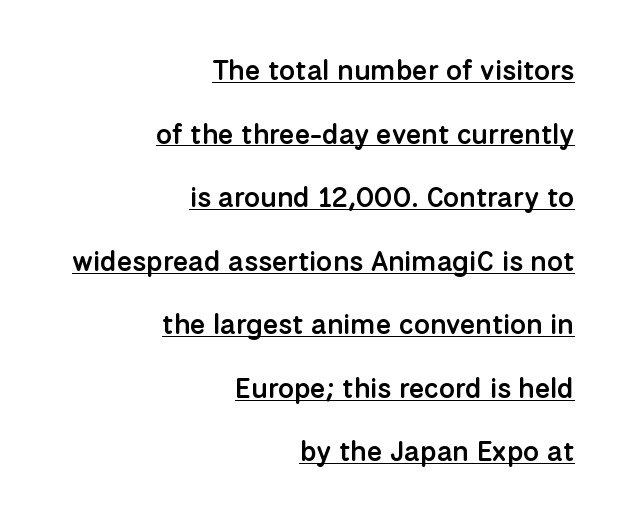
{"serif": "no", "italic": "no", "bold": "semi", "weight": "semibold", "width": "normal", "stroke_contrast": "low", "x_height": "medium", "monospaced": "no", "underline": "yes", "align": "right", "line_spacing": "loose", "line_spacing_ratio": 2.27, "letter_spacing": "normal", "letter_spacing_em": 0.0, "glyph_px": 28}
